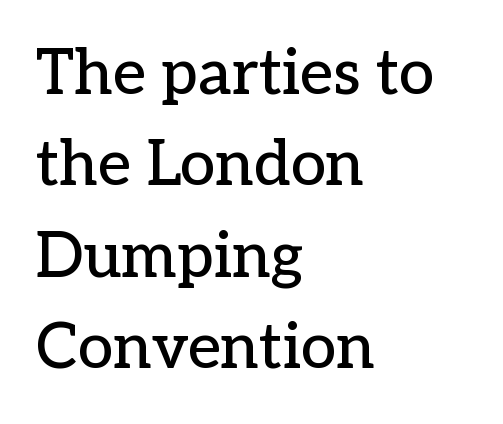
Descenders are the only things crossing below the line. Horizontal alignment here is leftward, the default for most running prose. This rendering leaves character spacing at its baseline value. Each letter's strokes conclude with small projecting serifs.
